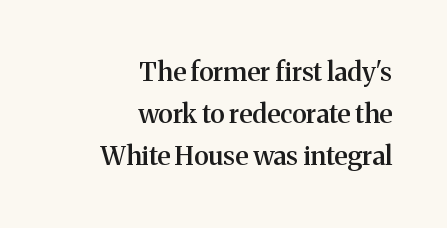
The image shows 26 px text type, upright; set right-aligned, normal line spacing (1.61x), normal letter spacing, not underlined.
